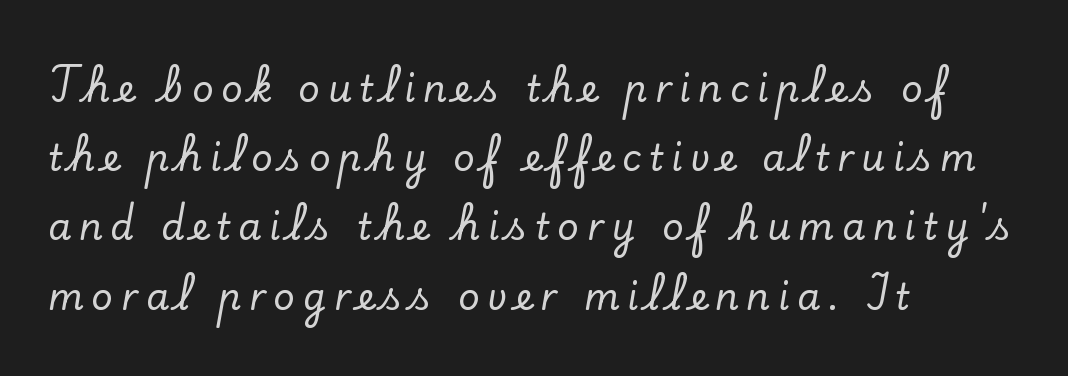
{"serif": "yes", "width": "normal", "stroke_contrast": "low", "x_height": "small", "monospaced": "no", "underline": "no", "align": "left", "line_spacing_ratio": 1.87, "letter_spacing": "wide", "letter_spacing_em": 0.21, "glyph_px": 37}
